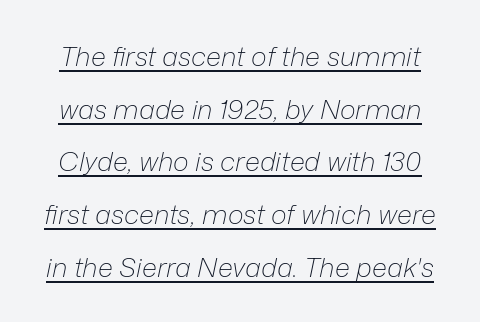
The image shows 27 px text type, italic (leaning right); set loose line spacing (1.95x), normal letter spacing, underlined.
